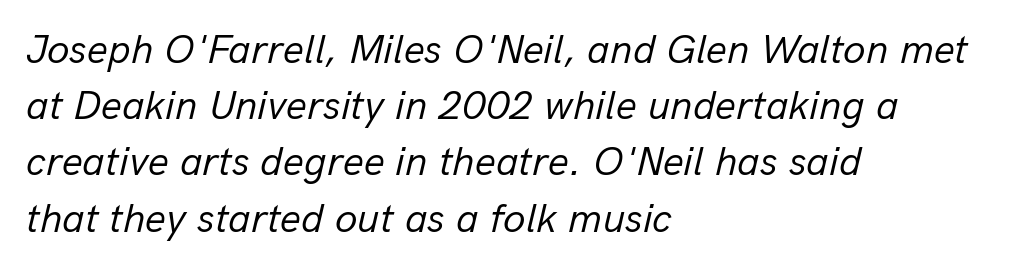
Q: Is the text bold? A: No.
Q: Is the text italic (slanted)? A: Yes, it leans right by about 13 degrees.
Q: Is the text underlined? A: No.
Q: How is the paragraph aligned? A: Left-aligned.
Q: Is the spacing between letters normal or unusually wide? A: Normal.
Q: Is the spacing between lines tight, normal or loose? A: Normal.
Q: Width (condensed, normal, or wide)? A: Normal.
Q: Stroke contrast? A: Low.
Q: x-height? A: Medium.
Q: Monospaced? A: No.
